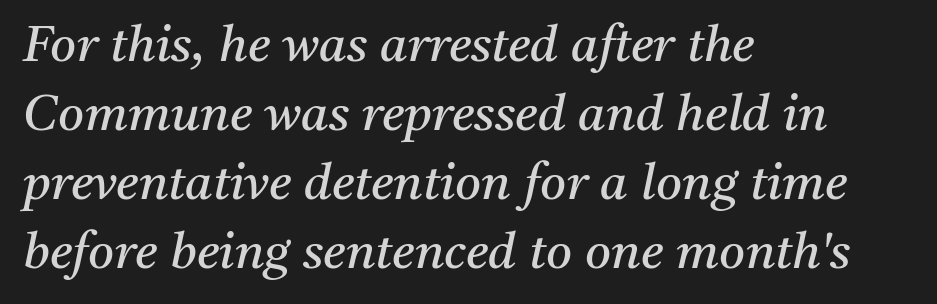
{"serif": "yes", "italic": "yes", "lean": "right", "slant_degrees": 11, "bold": "no", "weight": "regular", "width": "normal", "stroke_contrast": "medium", "x_height": "medium", "monospaced": "no", "underline": "no", "align": "left", "line_spacing": "normal", "line_spacing_ratio": 1.38, "letter_spacing": "normal", "letter_spacing_em": 0.0, "glyph_px": 50}
